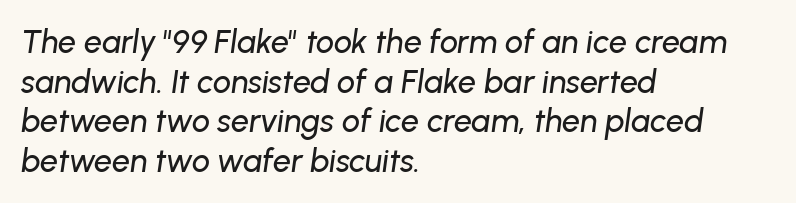
Decoration check: the copy has no underline. Observe the ordinary spacing: letters are neighbours, not strangers. Do the characters align in a grid? No, the font is proportional. Italic? Definitely — the glyphs are oblique. If you drew a ruler down the left edge, every line would touch it.
